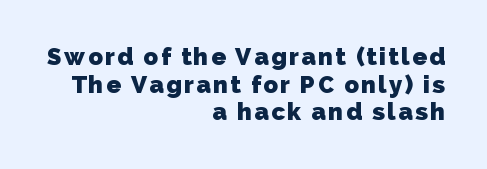
Rule under the text: the space is simply empty. Layout note: lines flush right. Thick stems and heavy bowls — unmistakably bold. Vertically, the passage feels compressed, each row crowding the next.
